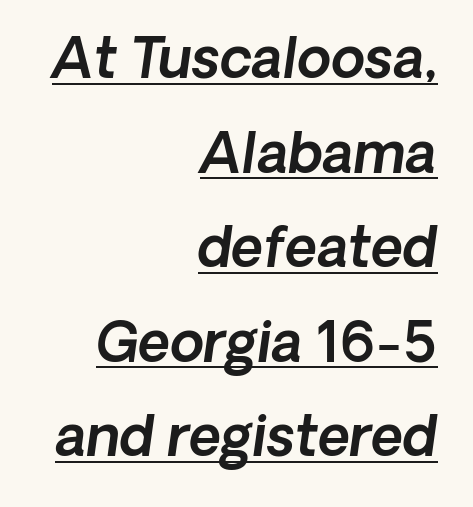
This is oblique type, the kind used for emphasis or titles. Words appear dense and cohesive because spacing is normal. Here the designer chose a conventional face with non-uniform glyph widths. These characters rest on top of a visible drawn line.
